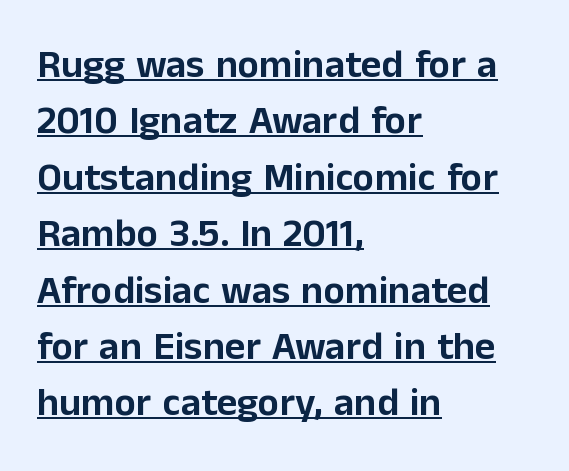
Has an underline been added? It has. These lines sit exactly where default settings would place them. Spacing verdict: proportional, widths tailored to each character. You could call the tracking neutral — neither tight nor loose. Posture: straight, roman, zero tilt. Note: no serifs on the glyphs.
